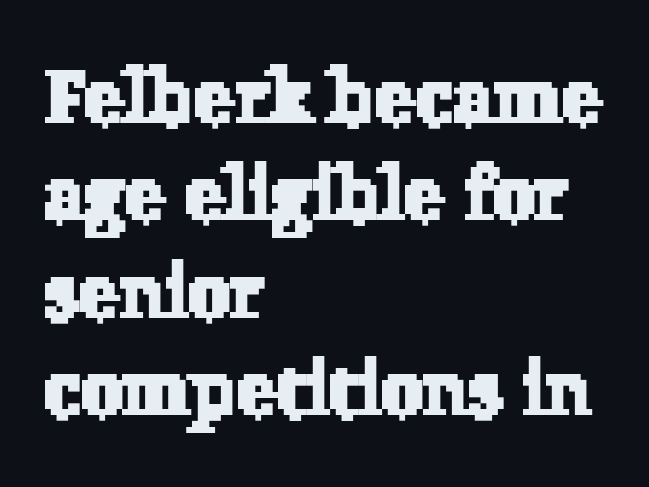
The image shows 75 px serif type; set left-aligned, normal line spacing (1.3x), normal letter spacing, not underlined; low stroke contrast and a medium x-height.
